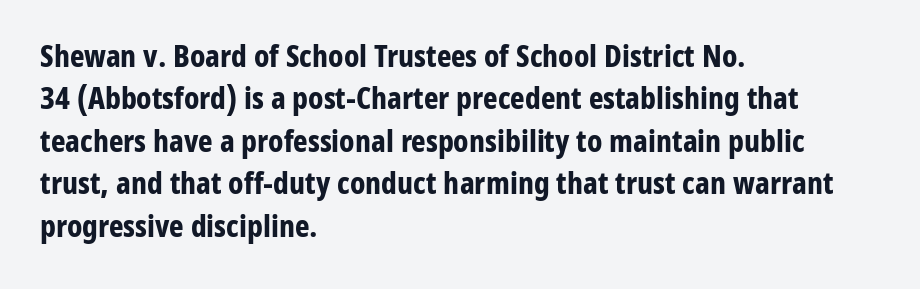
Q: Is the text bold? A: Yes.
Q: Is the text italic (slanted)? A: No, it is upright.
Q: Is the typeface a serif or a sans-serif typeface? A: Sans-serif.
Q: Is the text underlined? A: No.
Q: How is the paragraph aligned? A: Left-aligned.
Q: Is the spacing between letters normal or unusually wide? A: Normal.
Q: Is the spacing between lines tight, normal or loose? A: Normal.
Q: Width (condensed, normal, or wide)? A: Condensed.
Q: Stroke contrast? A: Low.
Q: x-height? A: Medium.
Q: Monospaced? A: No.
